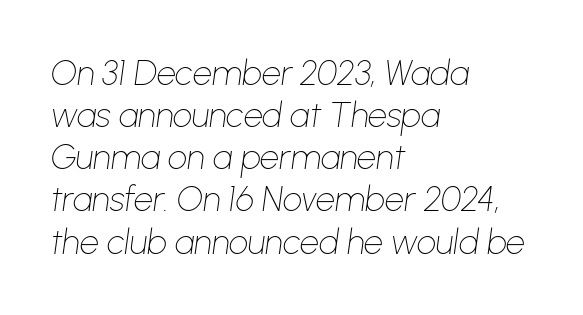
This rendering features lettering with no underline. Where is the straight margin? On the left. Would a proofreader flag this as italicized? Yes. Stems and bowls with no extra thickness — not bold. Do the characters align in a grid? No, the font is proportional.
